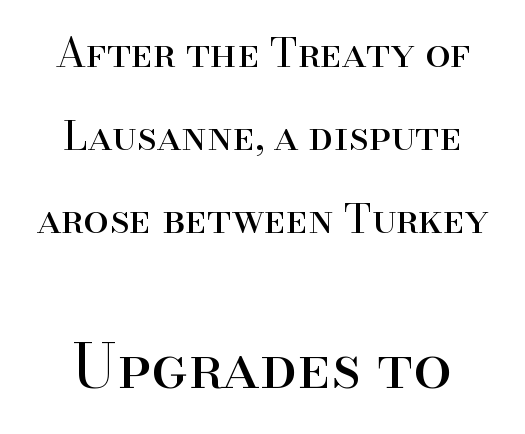
Q: Is the text bold? A: No.
Q: Is the text italic (slanted)? A: No, it is upright.
Q: Is the typeface a serif or a sans-serif typeface? A: Serif.
Q: Is the text underlined? A: No.
Q: How is the paragraph aligned? A: Centered.
Q: Is the spacing between letters normal or unusually wide? A: Normal.
Q: Is the spacing between lines tight, normal or loose? A: Loose.
Q: Which block of text is set in a larger size, the first (top) or the second (bottom)? A: The second (bottom) one.
Q: Width (condensed, normal, or wide)? A: Normal.
Q: Stroke contrast? A: High.
Q: x-height? A: Small.
Q: Monospaced? A: No.
